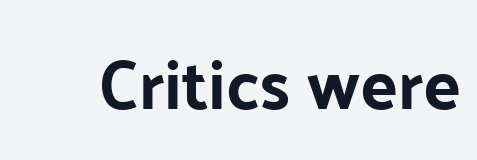
The passage shown is not underscored anywhere. A typesetter would call this proportional, since set widths differ per character. No italicization has been applied; the sample stays upright. The face used here is rendered with its standard letterfit. Classification — sans serif.
